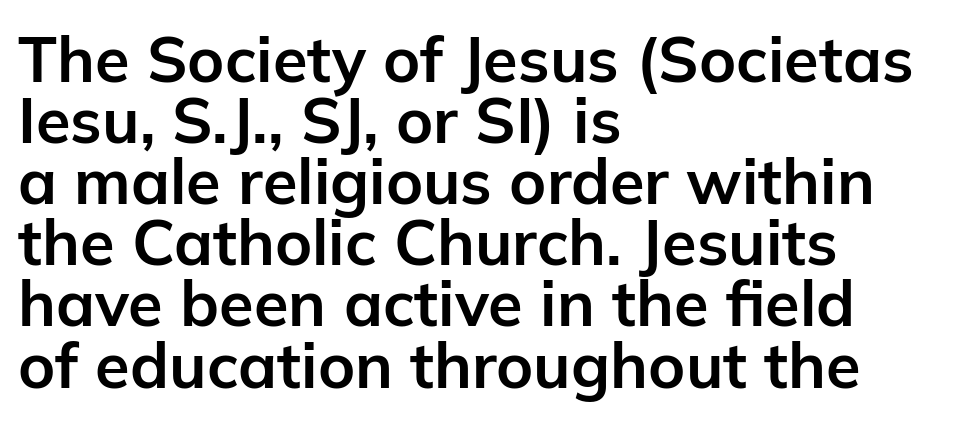
{"serif": "no", "italic": "no", "bold": "yes", "weight": "bold", "width": "normal", "stroke_contrast": "low", "x_height": "medium", "monospaced": "no", "underline": "no", "align": "left", "line_spacing": "tight", "line_spacing_ratio": 0.97, "letter_spacing": "normal", "letter_spacing_em": 0.0, "glyph_px": 63}
